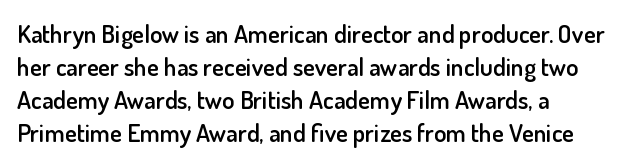
Is the letter spacing exaggerated? No — it looks like the ordinary default. The text block is weighted toward the left margin, trailing off unevenly rightward. Anything drawn beneath the words? Only blank space. The passage shown stacks its lines at a standard gap.
